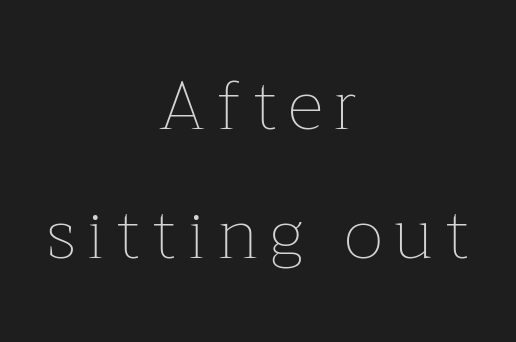
These glyphs show unthickened strokes, regular width or finer. Any mark beneath the type? The region is blank. Designer's note — italics off, roman on. Reading down the block, each line starts at a different indent, mirrored at its end.
